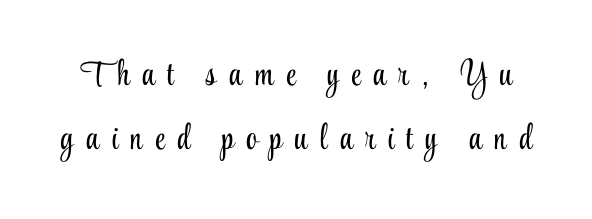
The image shows 35 px light, condensed serif type; set line spacing 1.84x, unusually wide letter spacing (+0.36 em), not underlined; low stroke contrast and a small x-height.
